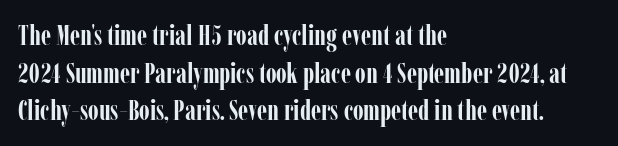
Q: Is the text bold? A: Yes.
Q: Is the text italic (slanted)? A: No, it is upright.
Q: Is the typeface a serif or a sans-serif typeface? A: Serif.
Q: Is the text underlined? A: No.
Q: How is the paragraph aligned? A: Left-aligned.
Q: Is the spacing between letters normal or unusually wide? A: Normal.
Q: Is the spacing between lines tight, normal or loose? A: Normal.
Q: Width (condensed, normal, or wide)? A: Condensed.
Q: Stroke contrast? A: Low.
Q: x-height? A: Medium.
Q: Monospaced? A: No.
